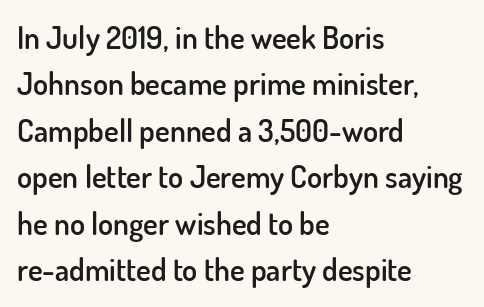
The image shows 31 px semibold sans-serif type, upright; set left-aligned, normal line spacing (1.5x), normal letter spacing, not underlined; low stroke contrast and a small x-height.
